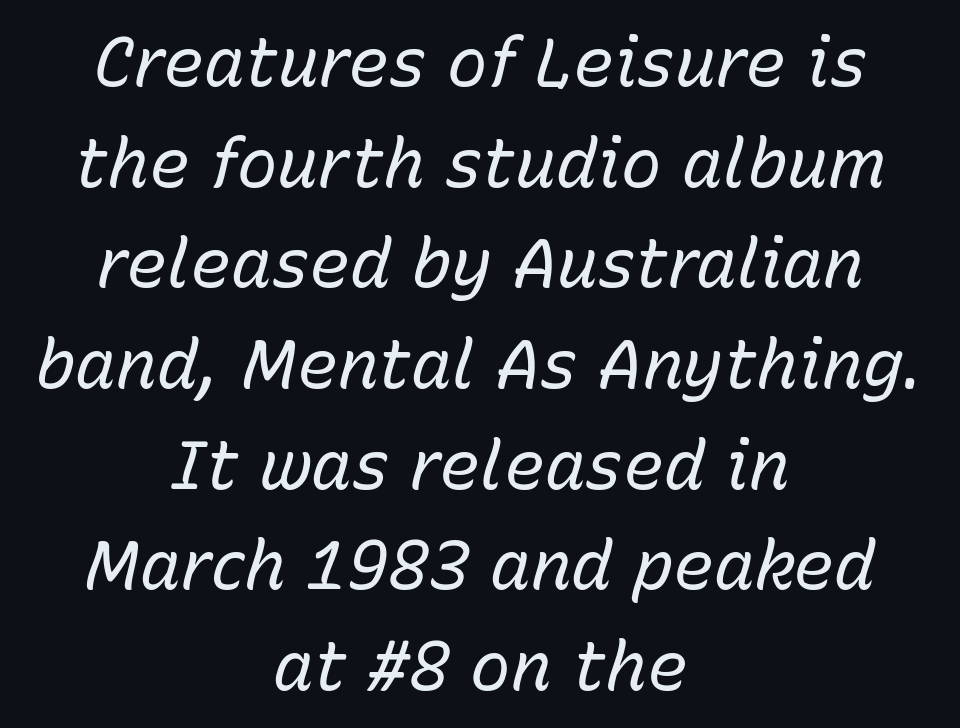
Q: Is the text bold? A: No.
Q: Is the text italic (slanted)? A: Yes, it leans right by about 15 degrees.
Q: Is the text underlined? A: No.
Q: How is the paragraph aligned? A: Centered.
Q: Is the spacing between letters normal or unusually wide? A: Normal.
Q: Is the spacing between lines tight, normal or loose? A: Normal.
Q: Width (condensed, normal, or wide)? A: Normal.
Q: Stroke contrast? A: Low.
Q: x-height? A: Medium.
Q: Monospaced? A: No.
